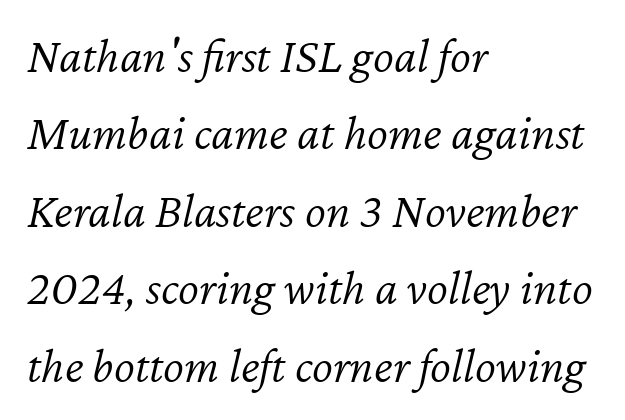
The image shows 50 px light type, italic (leaning right); set left-aligned, normal line spacing (1.55x), normal letter spacing, not underlined; low stroke contrast and a medium x-height.
